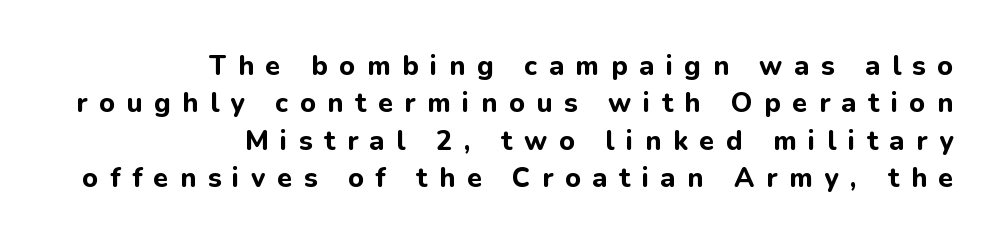
Q: Is the text bold? A: Yes.
Q: Is the text italic (slanted)? A: No, it is upright.
Q: Is the text underlined? A: No.
Q: How is the paragraph aligned? A: Right-aligned.
Q: Is the spacing between letters normal or unusually wide? A: Unusually wide.
Q: Is the spacing between lines tight, normal or loose? A: Normal.
